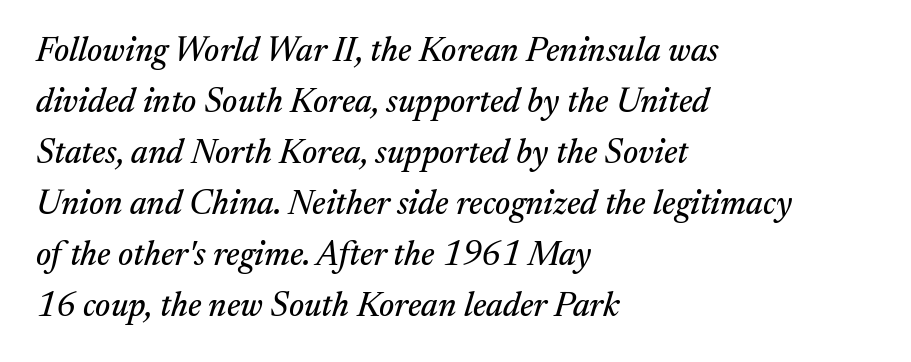
{"serif": "yes", "italic": "yes", "lean": "right", "slant_degrees": 17, "width": "normal", "stroke_contrast": "medium", "x_height": "medium", "monospaced": "no", "underline": "no", "align": "left", "line_spacing": "normal", "line_spacing_ratio": 1.5, "letter_spacing": "normal", "letter_spacing_em": 0.0, "glyph_px": 34}
